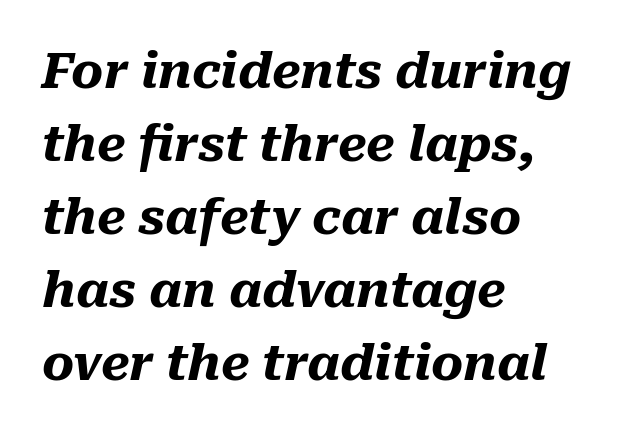
{"italic": "yes", "lean": "right", "slant_degrees": 10, "bold": "yes", "weight": "heavy", "width": "normal", "stroke_contrast": "medium", "x_height": "medium", "monospaced": "no", "underline": "no", "align": "left", "line_spacing": "normal", "line_spacing_ratio": 1.49, "letter_spacing": "normal", "letter_spacing_em": 0.0, "glyph_px": 49}
